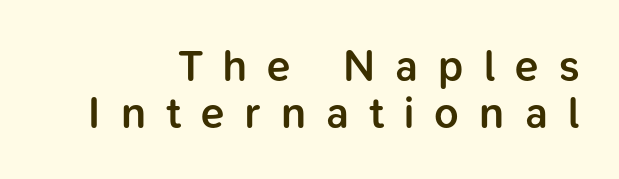
Horizontally, the lines are justified to the trailing edge only. The type family on display is of the sans-serif kind. The line texture is sparse and dotted thanks to wide tracking. Proportional: the letters do not fall into vertical columns. The rendering uses a semibold face; strokes are thickened but not to full bold.
